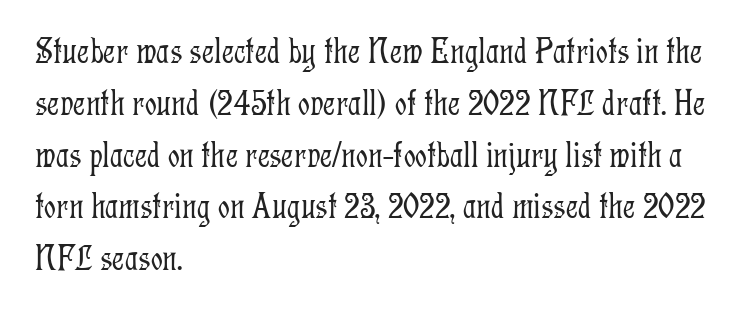
The image shows 37 px light, condensed serif type, upright; set left-aligned, normal line spacing (1.4x), normal letter spacing, not underlined; low stroke contrast and a medium x-height.
